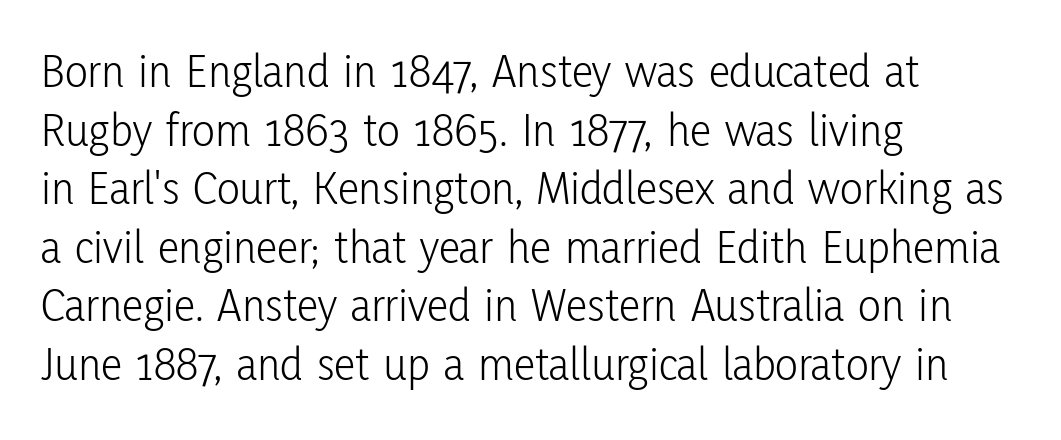
Q: Is the text bold? A: No.
Q: Is the text italic (slanted)? A: No, it is upright.
Q: Is the typeface a serif or a sans-serif typeface? A: Sans-serif.
Q: Is the text underlined? A: No.
Q: How is the paragraph aligned? A: Left-aligned.
Q: Is the spacing between letters normal or unusually wide? A: Normal.
Q: Width (condensed, normal, or wide)? A: Condensed.
Q: Stroke contrast? A: Low.
Q: x-height? A: Medium.
Q: Monospaced? A: No.
